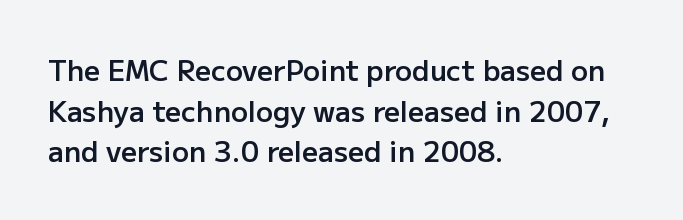
Any mark beneath the type? The region is blank. The rows are spaced the way most documents space them. Unlike a traditional serif, this face leaves its strokes unadorned. A typesetter would call this proportional, since set widths differ per character. The lines are quadded left. A somewhat darkened texture: the type is semibold rather than bold.
